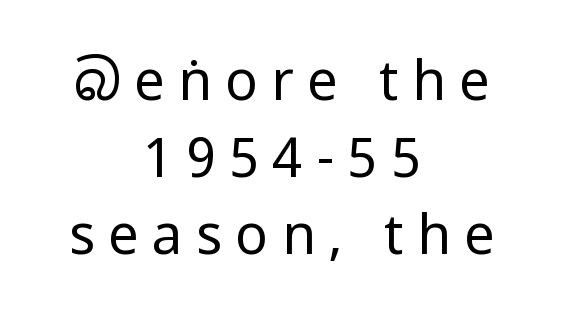
Q: Is the text bold? A: No.
Q: Is the text italic (slanted)? A: No, it is upright.
Q: Is the typeface a serif or a sans-serif typeface? A: Sans-serif.
Q: Is the text underlined? A: No.
Q: How is the paragraph aligned? A: Centered.
Q: Is the spacing between letters normal or unusually wide? A: Unusually wide.
Q: Is the spacing between lines tight, normal or loose? A: Normal.
Q: Width (condensed, normal, or wide)? A: Condensed.
Q: Stroke contrast? A: Low.
